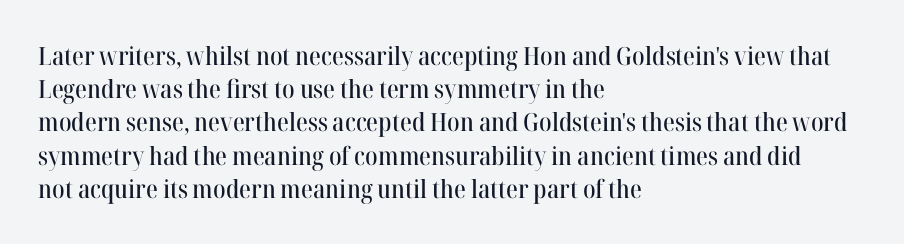
Students, observe: this is what conventionally led text looks like. Look at the tracking — it's just the regular setting, nothing added. The paragraph has a hard left edge and a soft right edge. Check under the words: just untouched page. The lettering holds an erect, upright posture throughout.
